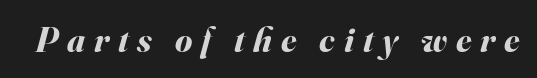
{"italic": "yes", "lean": "right", "slant_degrees": 16, "bold": "yes", "weight": "bold", "width": "normal", "stroke_contrast": "medium", "x_height": "small", "monospaced": "no", "underline": "no", "letter_spacing": "wide", "letter_spacing_em": 0.25, "glyph_px": 35}
